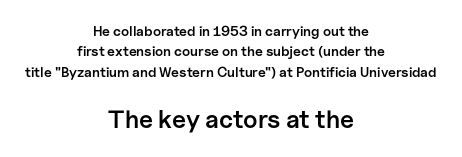
Q: Is the text bold? A: Semi-bold.
Q: Is the text italic (slanted)? A: No, it is upright.
Q: Is the text underlined? A: No.
Q: How is the paragraph aligned? A: Centered.
Q: Is the spacing between letters normal or unusually wide? A: Normal.
Q: Is the spacing between lines tight, normal or loose? A: Normal.
Q: Which block of text is set in a larger size, the first (top) or the second (bottom)? A: The second (bottom) one.
